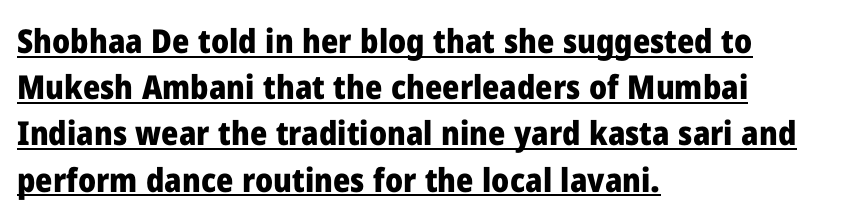
The image shows 33 px heavy sans-serif type, upright; set left-aligned, normal line spacing (1.4x), normal letter spacing, underlined; low stroke contrast and a medium x-height.
